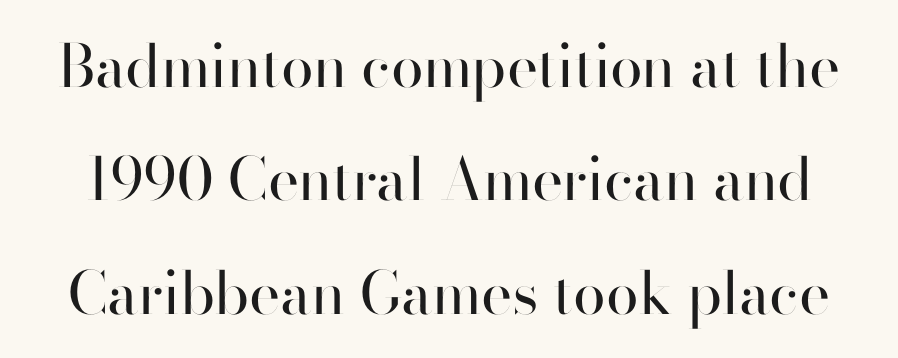
The image shows 59 px regular-weight sans-serif type, upright; set loose line spacing (1.92x), normal letter spacing, not underlined; high stroke contrast and a small x-height.
